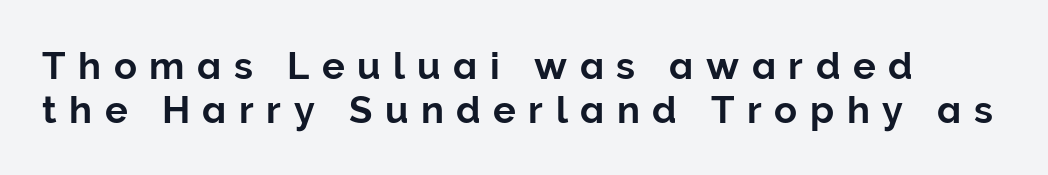
The image shows 38 px sans-serif type, upright; set line spacing 1.16x, unusually wide letter spacing (+0.33 em), not underlined; low stroke contrast and a medium x-height.
